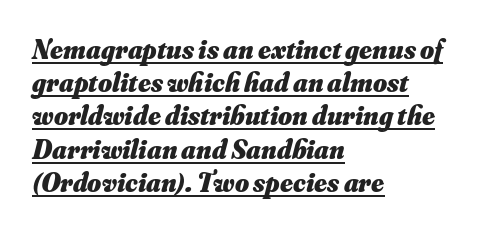
{"italic": "yes", "lean": "right", "slant_degrees": 16, "bold": "yes", "underline": "yes", "align": "left", "line_spacing_ratio": 1.23, "letter_spacing": "normal", "letter_spacing_em": 0.0, "glyph_px": 27}
